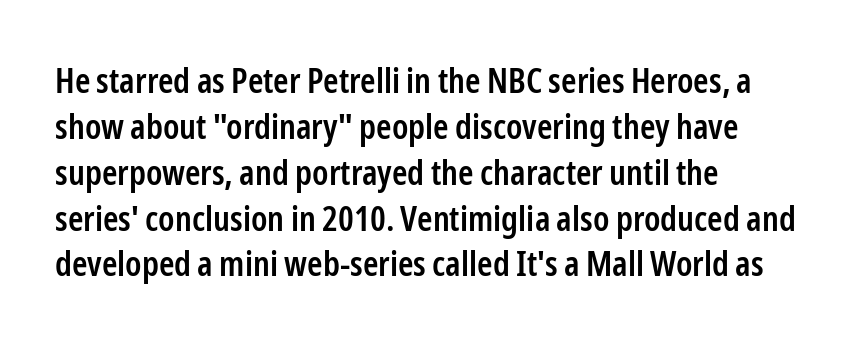
Spacing between characters is what you'd get straight out of the box. This is roman type, the default non-slanted kind. Type style note: lacks serifs. Compared with typical paragraphs, the rows here are spaced about the same. Clear beneath every line of the passage. These lines carry some extra weight — a demibold, not a full bold.
